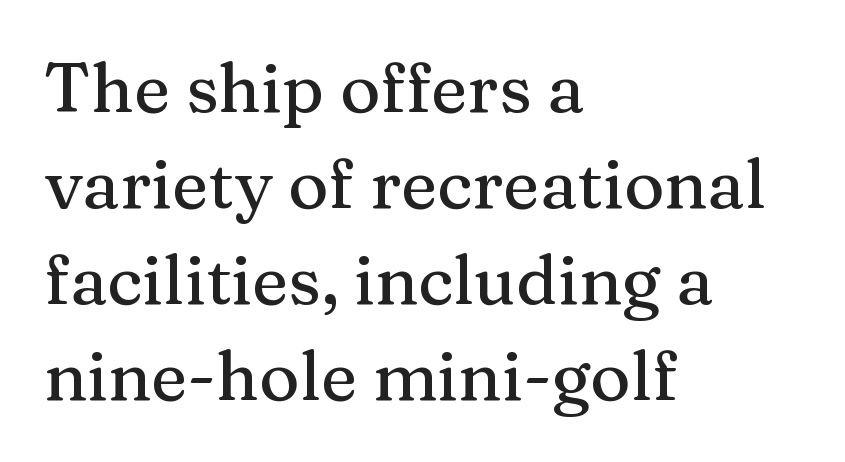
Style check: upright. The face used here is proportionally spaced, like ordinary book or web type. The tracking reads as untouched default to a designer's eye. The zone under the glyphs is completely vacant. Successive baselines arrive at the customary interval. Each line starts at the same left margin while the right side varies.
